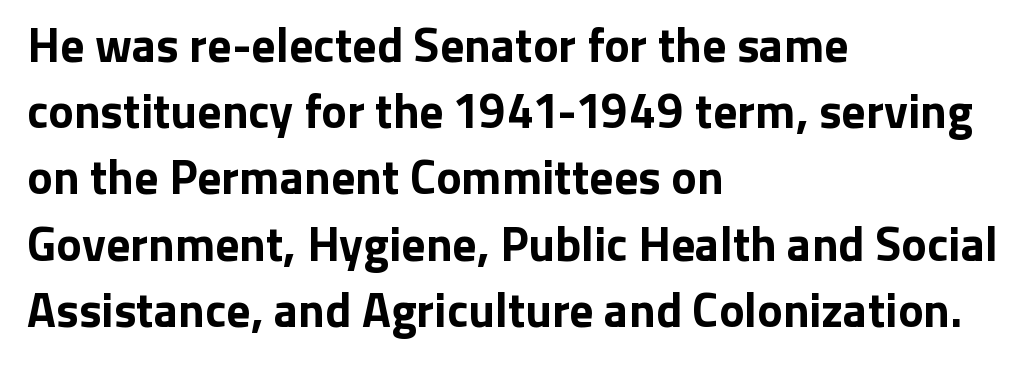
The image shows 48 px bold sans-serif type, upright; set left-aligned, normal line spacing (1.38x), normal letter spacing, not underlined; low stroke contrast and a medium x-height.
